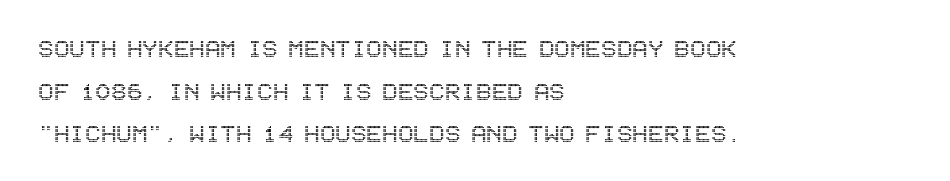
The image shows 29 px condensed type, upright; set left-aligned, normal line spacing (1.47x), normal letter spacing, not underlined; a large x-height.
